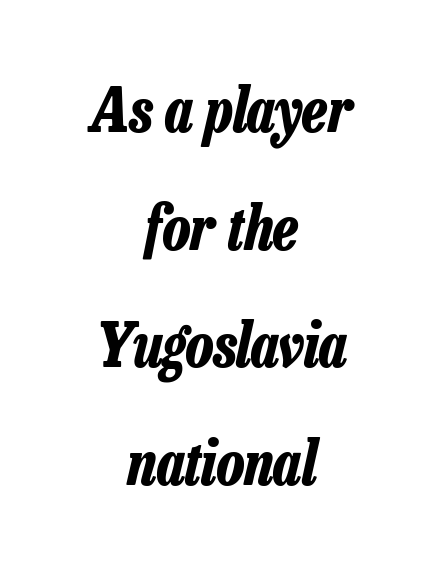
{"italic": "yes", "lean": "right", "slant_degrees": 13, "bold": "yes", "weight": "bold", "width": "condensed", "stroke_contrast": "low", "x_height": "medium", "monospaced": "no", "underline": "no", "align": "center", "line_spacing": "loose", "line_spacing_ratio": 1.93, "letter_spacing": "normal", "letter_spacing_em": 0.0, "glyph_px": 61}
